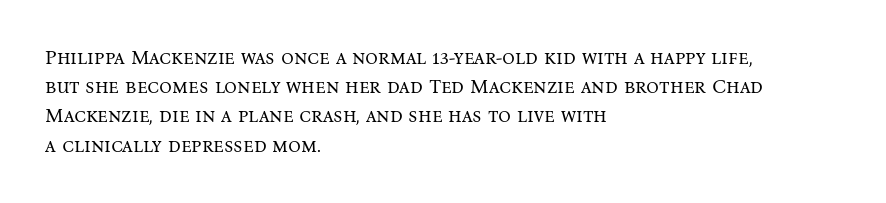
The image shows 20 px text type, upright; set left-aligned, normal line spacing (1.46x), normal letter spacing, not underlined.
